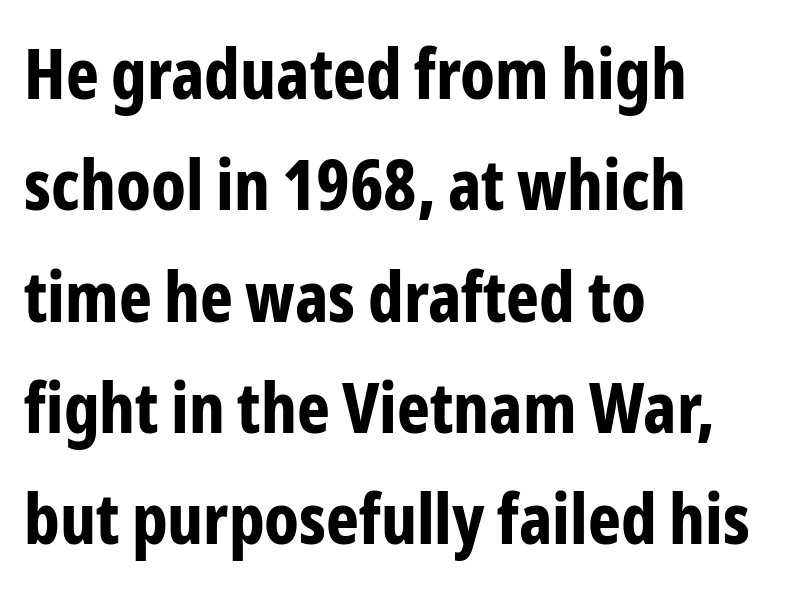
{"serif": "no", "italic": "no", "bold": "yes", "weight": "bold", "width": "condensed", "stroke_contrast": "low", "x_height": "medium", "monospaced": "no", "underline": "no", "align": "left", "line_spacing": "normal", "line_spacing_ratio": 1.59, "letter_spacing": "normal", "letter_spacing_em": 0.0, "glyph_px": 70}
